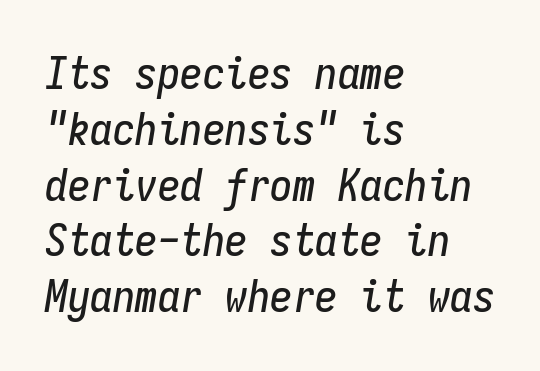
The image shows 45 px condensed type, italic (leaning right), monospaced; set left-aligned, line spacing 1.24x, normal letter spacing, not underlined; low stroke contrast and a medium x-height.
